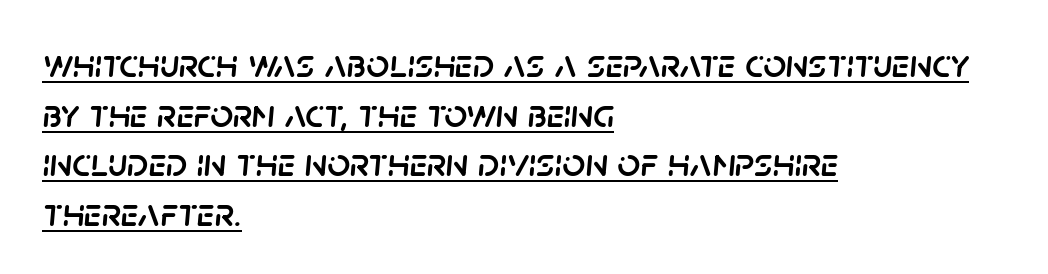
The image shows 40 px text type, italic (leaning right); set left-aligned, line spacing 1.24x, normal letter spacing, underlined; low stroke contrast and a large x-height.
